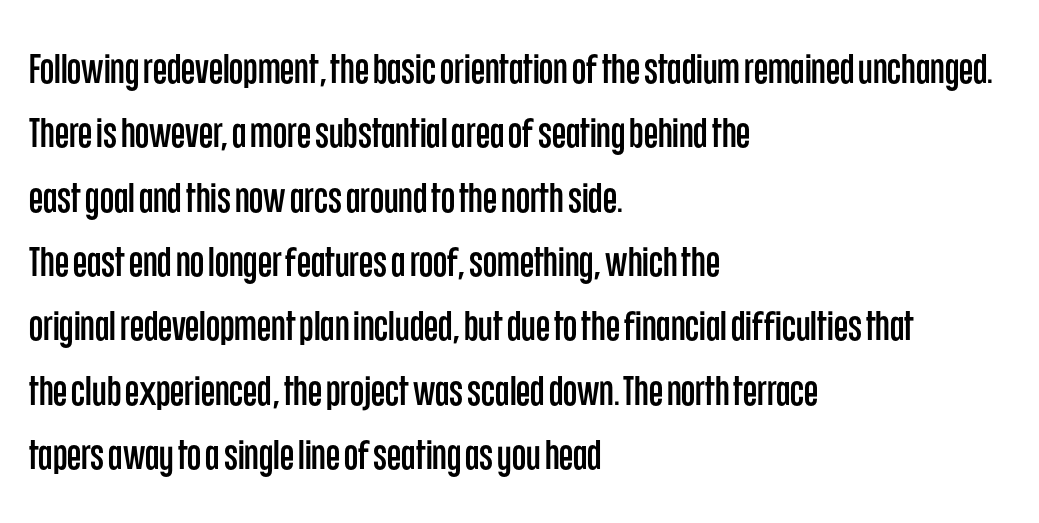
{"serif": "no", "italic": "no", "width": "condensed", "stroke_contrast": "low", "x_height": "large", "monospaced": "no", "underline": "no", "align": "left", "line_spacing": "normal", "line_spacing_ratio": 1.57, "letter_spacing": "normal", "letter_spacing_em": 0.0, "glyph_px": 41}
